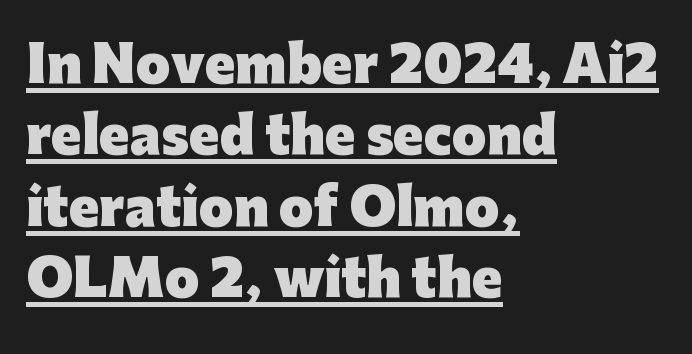
The image shows 50 px heavy sans-serif type, upright; set left-aligned, normal line spacing (1.43x), normal letter spacing, underlined; low stroke contrast and a medium x-height.
